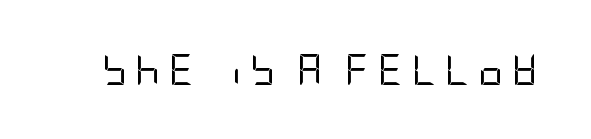
Q: Is the text bold? A: No.
Q: Is the text italic (slanted)? A: No, it is upright.
Q: Is the typeface a serif or a sans-serif typeface? A: Sans-serif.
Q: Is the text underlined? A: No.
Q: Is the spacing between letters normal or unusually wide? A: Unusually wide.
Q: Width (condensed, normal, or wide)? A: Condensed.
Q: Stroke contrast? A: Low.
Q: x-height? A: Large.
